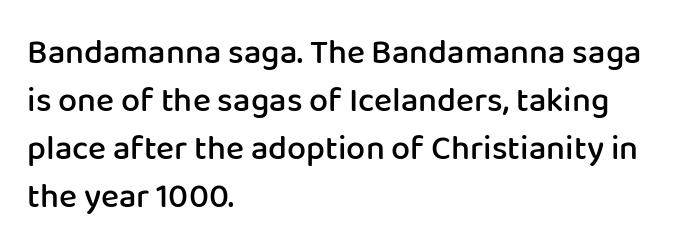
Bold? Not quite — semibold, heavier than regular but stopping short. Regular leading. Type style note: lacks serifs. One-word summary of the alignment: left. Think of a printed novel: that variable character pitch is what you see here. Decoration check: the copy has no underline.
